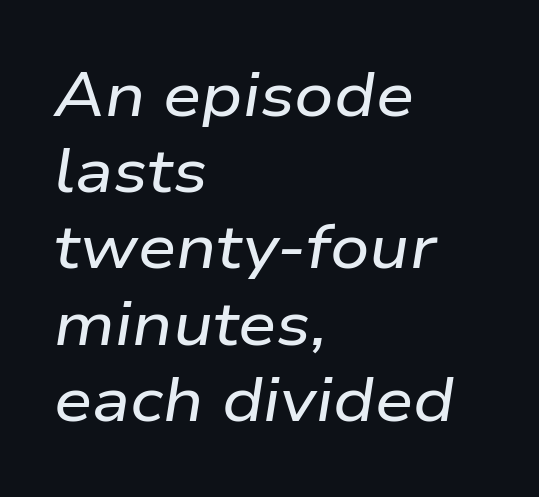
Q: Is the text italic (slanted)? A: Yes, it leans right by about 9 degrees.
Q: Is the text underlined? A: No.
Q: How is the paragraph aligned? A: Left-aligned.
Q: Is the spacing between letters normal or unusually wide? A: Normal.
Q: Is the spacing between lines tight, normal or loose? A: Normal.
Q: Width (condensed, normal, or wide)? A: Wide.
Q: Stroke contrast? A: Low.
Q: x-height? A: Medium.
Q: Monospaced? A: No.
